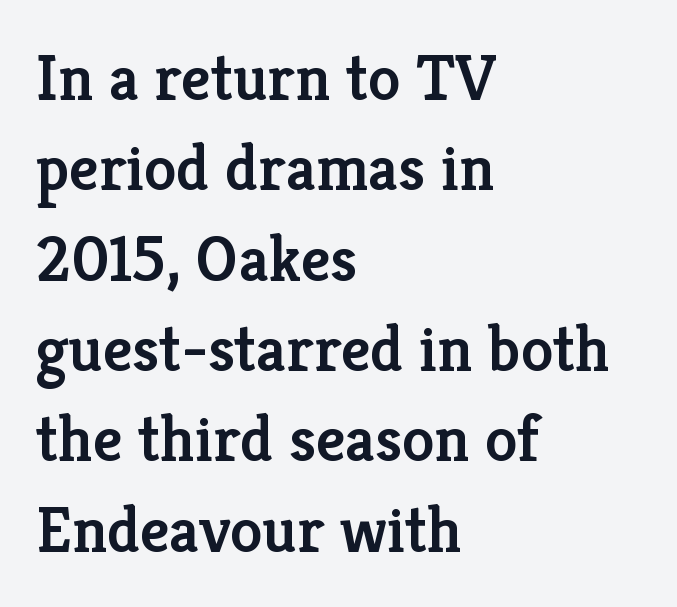
Each line starts at the same left margin while the right side varies. Rendered with straight, roman letterforms. A typesetter would label this face a serif. Does the leading feel generous? No, just average.
